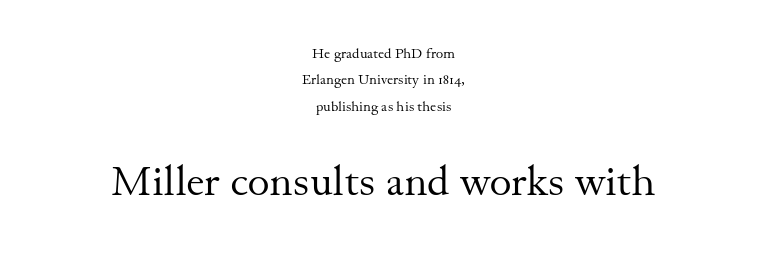
The image shows 42 px regular-weight serif type, upright; set centered, line spacing 1.88x, normal letter spacing, not underlined; the second (bottom) block is 3.0x larger; medium stroke contrast and a small x-height.
